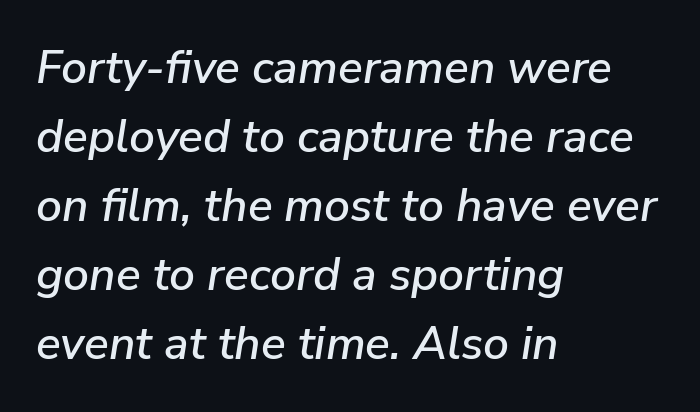
The image shows 46 px text type, italic (leaning right); set left-aligned, normal line spacing (1.5x), normal letter spacing, not underlined; low stroke contrast and a medium x-height.
